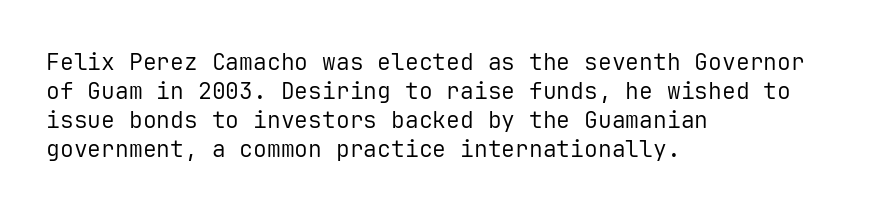
A typesetter would call this zero additional tracking. If you drew a line through each stem, it would be perfectly vertical. This block has exactly the height ordinary leading produces. Teacher's note: observe the even left margin — that is flush-left alignment. The area under the type is left untouched. This is not heavy type; no bold has been used.
